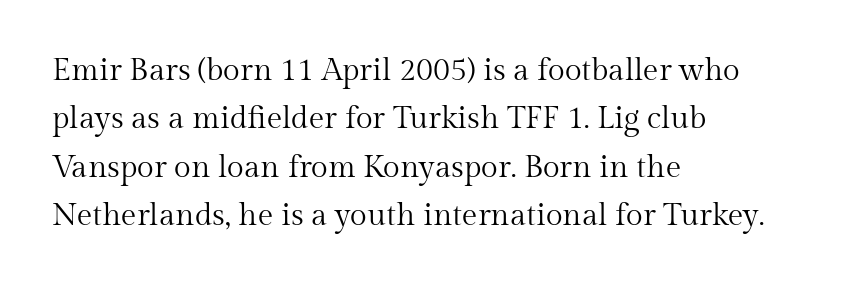
{"serif": "yes", "italic": "no", "bold": "no", "weight": "regular", "width": "normal", "stroke_contrast": "medium", "x_height": "medium", "monospaced": "no", "underline": "no", "align": "left", "line_spacing": "normal", "line_spacing_ratio": 1.56, "letter_spacing": "normal", "letter_spacing_em": 0.0, "glyph_px": 31}
